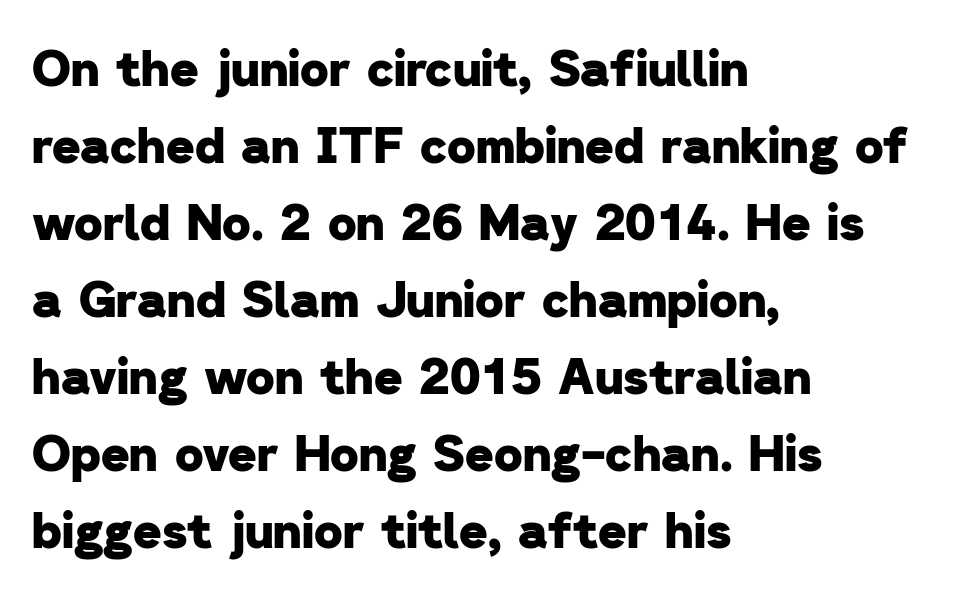
{"serif": "no", "bold": "yes", "weight": "heavy", "width": "normal", "stroke_contrast": "low", "x_height": "medium", "monospaced": "no", "underline": "no", "align": "left", "line_spacing": "normal", "line_spacing_ratio": 1.57, "letter_spacing": "normal", "letter_spacing_em": 0.0, "glyph_px": 49}
